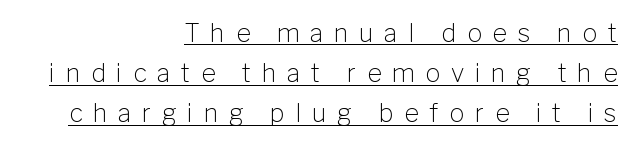
{"italic": "no", "bold": "no", "underline": "yes", "align": "right", "line_spacing": "normal", "line_spacing_ratio": 1.61, "letter_spacing": "wide", "letter_spacing_em": 0.43, "glyph_px": 25}
